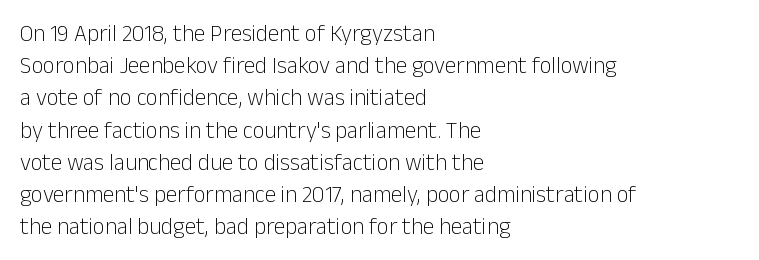
The image shows 23 px text type, upright; set left-aligned, normal line spacing (1.4x), normal letter spacing, not underlined.
